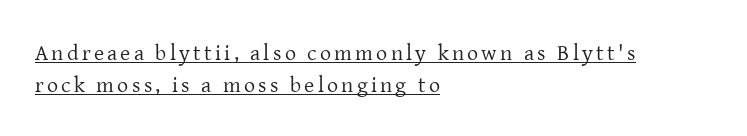
{"italic": "no", "bold": "no", "underline": "yes", "align": "left", "line_spacing": "normal", "line_spacing_ratio": 1.44, "glyph_px": 22}
